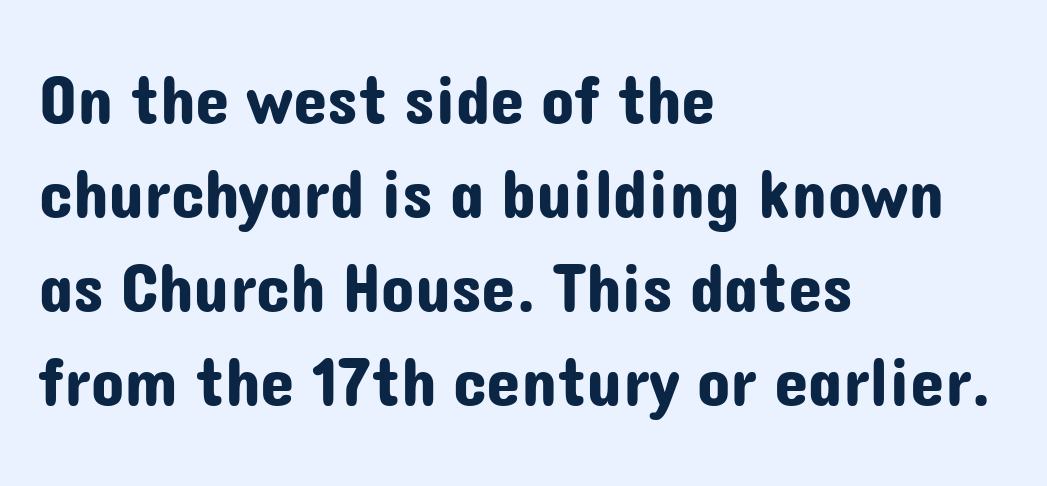
The image shows 69 px sans-serif type, upright; set left-aligned, normal line spacing (1.36x), normal letter spacing, not underlined; low stroke contrast and a medium x-height.
